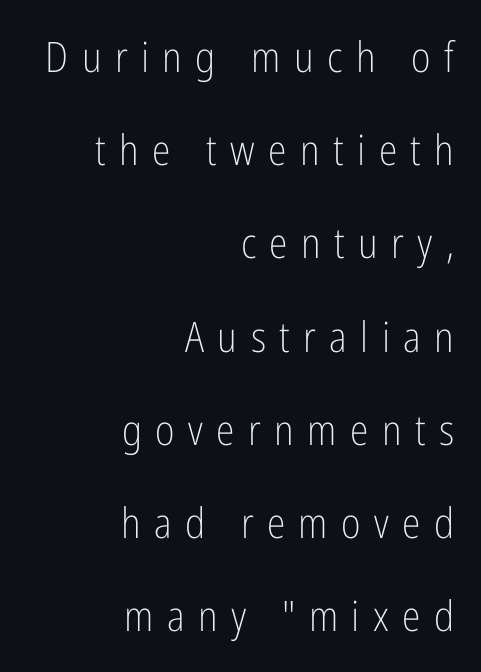
The image shows 42 px light, condensed sans-serif type, upright; set right-aligned, loose line spacing (2.22x), unusually wide letter spacing (+0.32 em), not underlined; low stroke contrast and a medium x-height.
